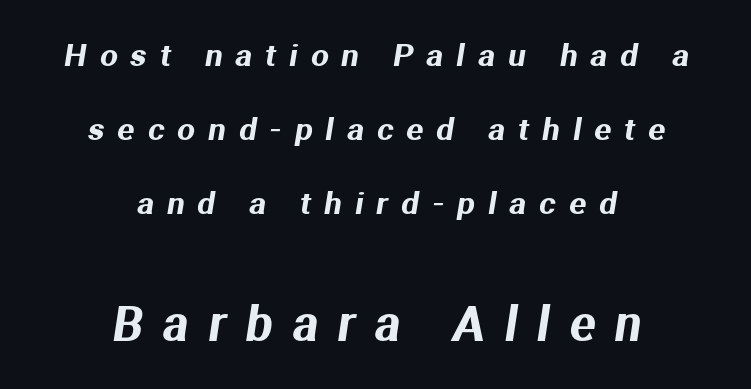
The image shows 47 px sans-serif type; set centered, loose line spacing (2.38x), unusually wide letter spacing (+0.43 em), not underlined; the second (bottom) block is 1.52x larger; medium stroke contrast and a medium x-height.
